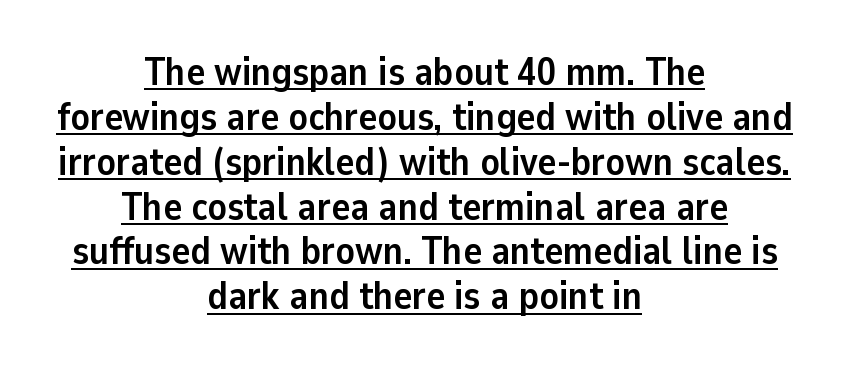
{"serif": "no", "italic": "no", "bold": "yes", "weight": "semibold", "width": "normal", "stroke_contrast": "low", "x_height": "medium", "monospaced": "no", "underline": "yes", "align": "center", "line_spacing": "tight", "line_spacing_ratio": 1.15, "letter_spacing": "normal", "letter_spacing_em": 0.0, "glyph_px": 39}
